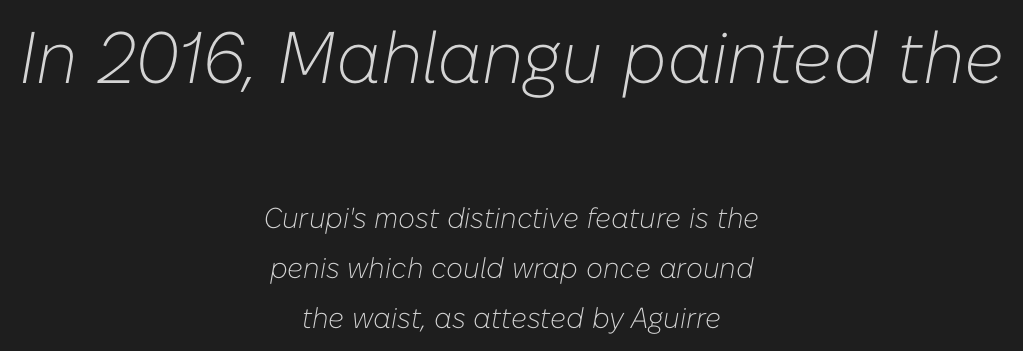
Would a proofreader flag this as italicized? Yes. Each letter keeps its own natural width here, so spacing adapts to shape. Tracking here is standard; glyphs follow each other at the usual distance. Weight: not bold — regular or lighter. Size hierarchy here favors the leading block over the trailing one. Any mark beneath the type? The region is blank.
